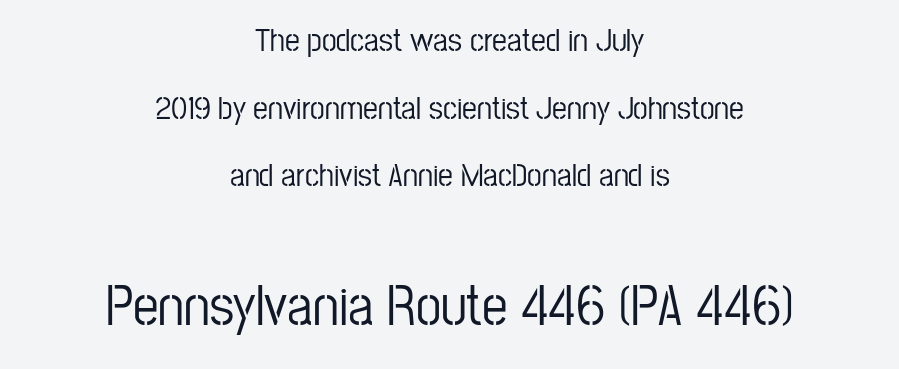
The image shows 57 px condensed sans-serif type, upright; set centered, loose line spacing (2.05x), normal letter spacing, not underlined; the second (bottom) block is 1.73x larger; low stroke contrast and a medium x-height.
